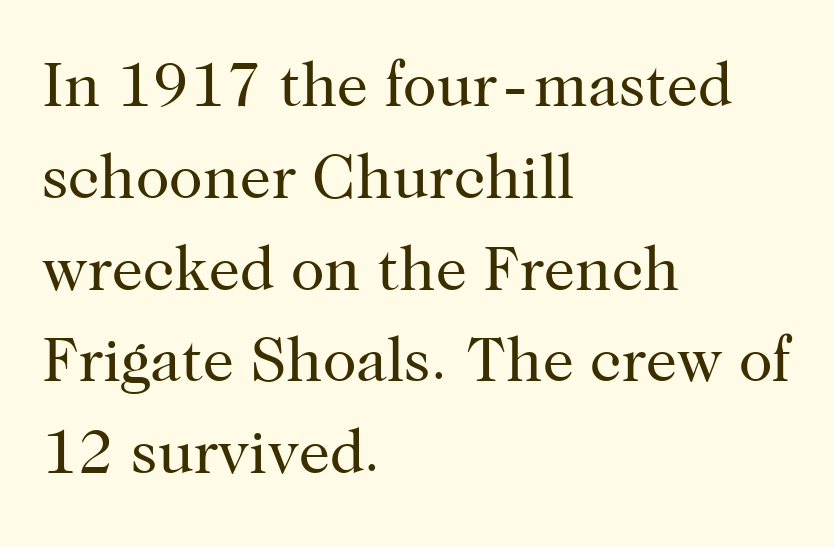
Looks like regular typesetting: each glyph gets only the width it needs. Stroke terminals: seriffed. Successive baselines arrive at the customary interval. Every stem runs plumb, perpendicular to the baseline.
